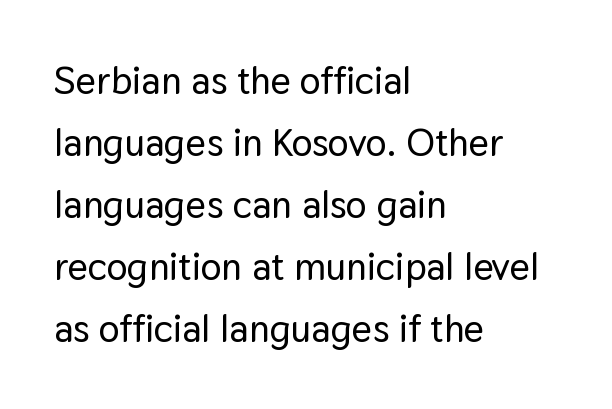
The gaps between neighbouring characters are ordinary and unremarkable. The lines in this sample share a left origin and differ only in where they stop. You could not count columns in this text — the font is proportionally spaced. The space between consecutive lines is moderate. Descenders are the only things crossing below the line. The lettering holds an erect, upright posture throughout.
